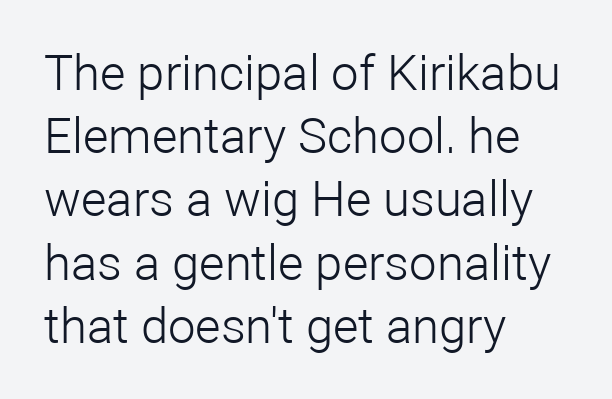
The image shows 49 px light sans-serif type, upright; set left-aligned, normal line spacing (1.29x), normal letter spacing, not underlined; low stroke contrast and a medium x-height.
